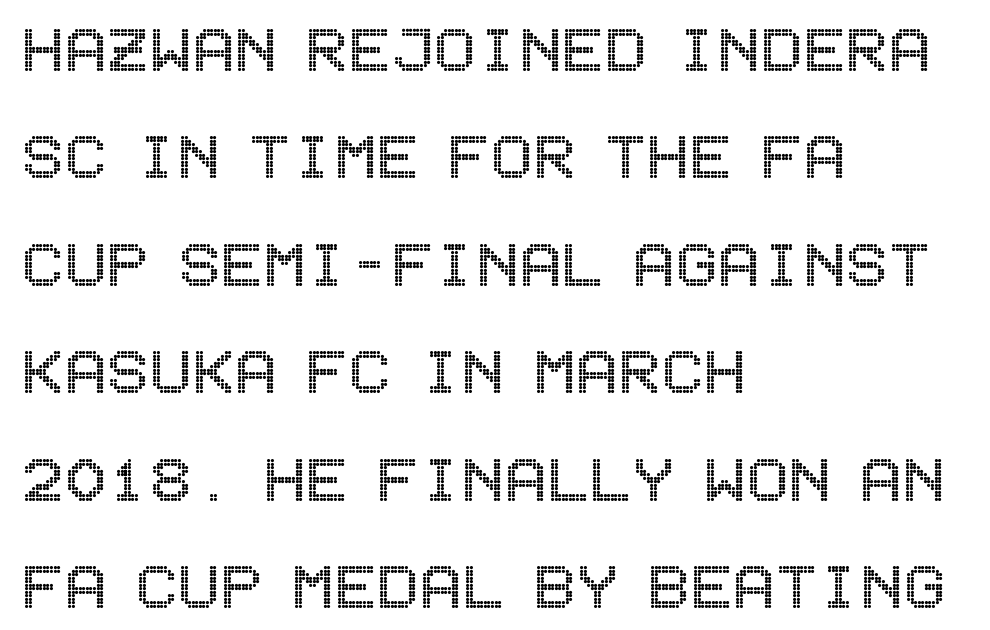
The image shows 79 px condensed type, upright; set left-aligned, normal line spacing (1.36x), normal letter spacing, not underlined; a large x-height.
